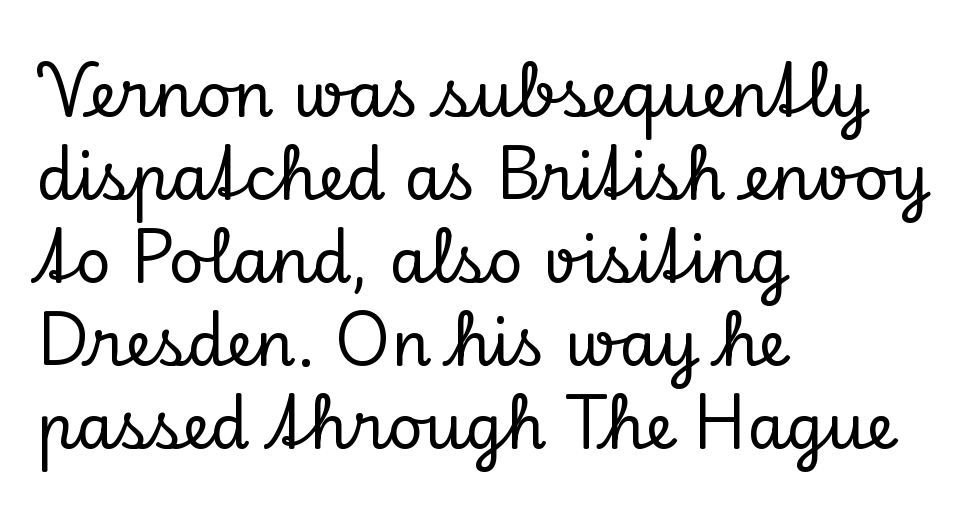
The image shows 62 px text type, upright; set left-aligned, normal line spacing (1.34x), normal letter spacing, not underlined; low stroke contrast and a small x-height.
